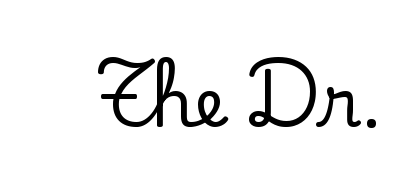
The image shows 68 px serif type, upright; set normal letter spacing, not underlined; low stroke contrast and a small x-height.
